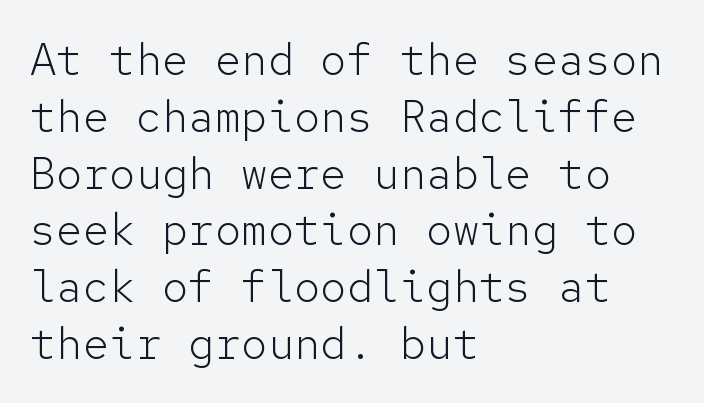
Q: Is the text bold? A: No.
Q: Is the text italic (slanted)? A: No, it is upright.
Q: Is the typeface a serif or a sans-serif typeface? A: Sans-serif.
Q: Is the text underlined? A: No.
Q: How is the paragraph aligned? A: Left-aligned.
Q: Is the spacing between letters normal or unusually wide? A: Normal.
Q: Is the spacing between lines tight, normal or loose? A: Normal.
Q: Width (condensed, normal, or wide)? A: Normal.
Q: Stroke contrast? A: Low.
Q: x-height? A: Medium.
Q: Monospaced? A: Yes.
